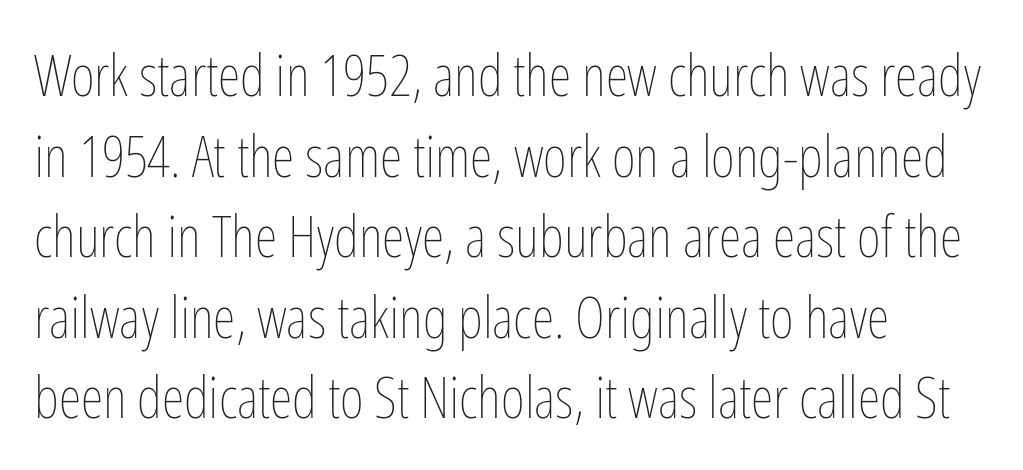
Q: Is the text bold? A: No.
Q: Is the text italic (slanted)? A: No, it is upright.
Q: Is the text underlined? A: No.
Q: How is the paragraph aligned? A: Left-aligned.
Q: Is the spacing between letters normal or unusually wide? A: Normal.
Q: Is the spacing between lines tight, normal or loose? A: Normal.
Q: Width (condensed, normal, or wide)? A: Condensed.
Q: Stroke contrast? A: Low.
Q: x-height? A: Medium.
Q: Monospaced? A: No.
